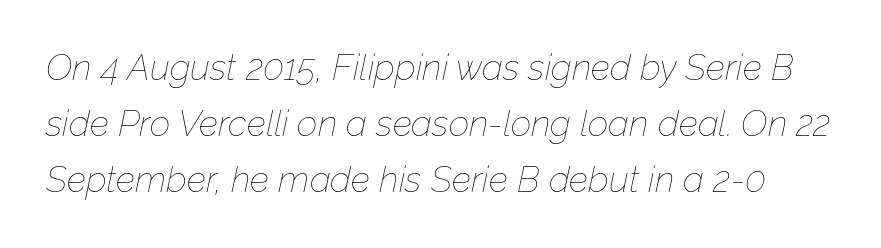
{"italic": "yes", "lean": "right", "slant_degrees": 12, "bold": "no", "weight": "thin", "width": "normal", "stroke_contrast": "low", "x_height": "medium", "monospaced": "no", "underline": "no", "line_spacing": "normal", "line_spacing_ratio": 1.56, "letter_spacing": "normal", "letter_spacing_em": 0.0, "glyph_px": 36}
